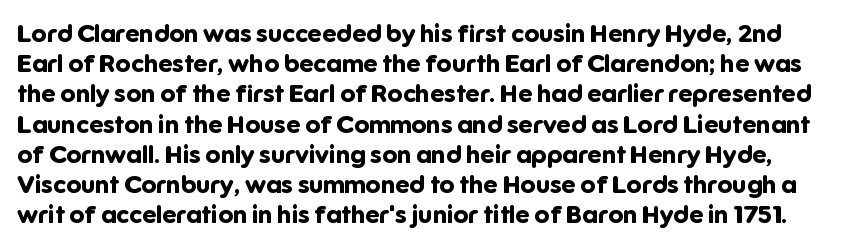
{"italic": "no", "bold": "yes", "underline": "no", "line_spacing_ratio": 1.21, "letter_spacing": "normal", "letter_spacing_em": 0.0, "glyph_px": 25}
